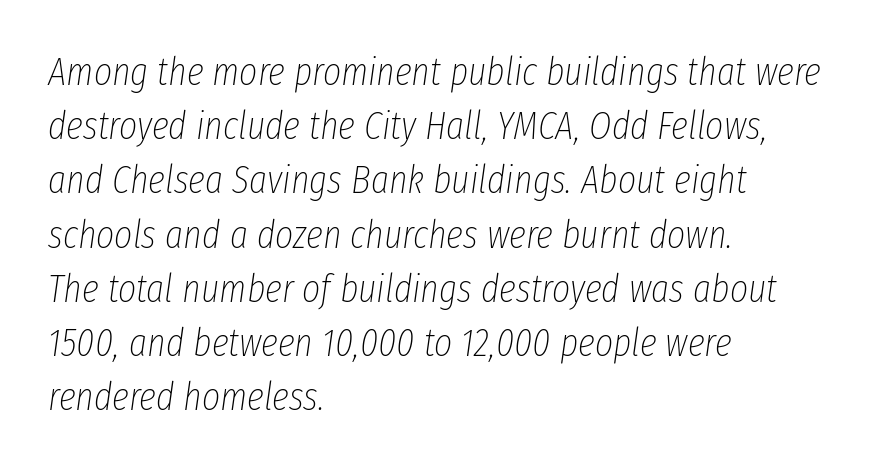
Summary of vertical rhythm: regular, with standard interline spacing. Standard letterfit; no display-style spreading of the glyphs. Counters stay open thanks to moderate or lighter strokes. Characters are canted at an angle relative to the baseline's perpendicular. Proportional: the letters do not fall into vertical columns. Honestly, there is no underline to notice here at all.
